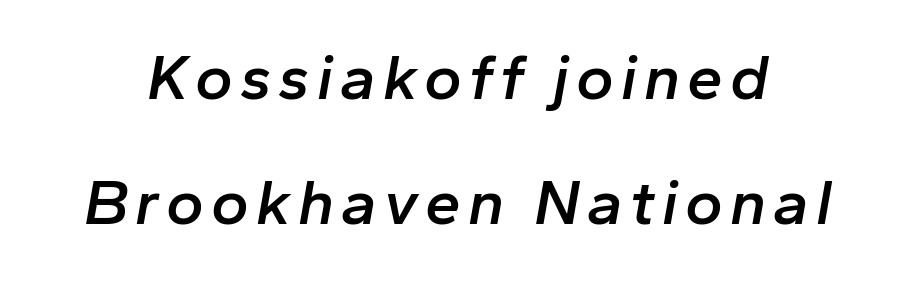
The image shows 64 px semibold type, italic (leaning right); set loose line spacing (1.96x), not underlined; low stroke contrast and a medium x-height.
